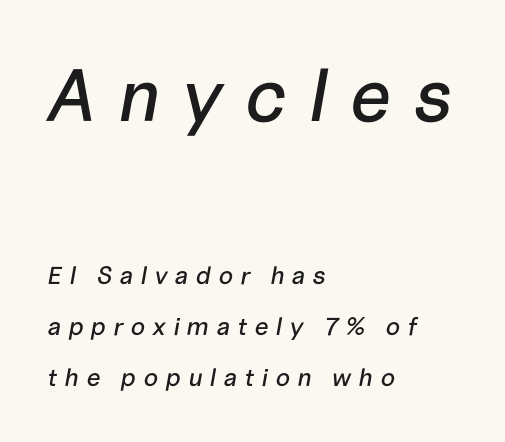
The letters are slanted; this is an italic face. A classic flush-left, rag-right setting is used for this passage. You could not count columns in this text — the font is proportionally spaced. The space beneath each line is pristine and unruled. How would I describe the line gaps? Wide and relaxed. There is plenty of visible air inserted between adjacent glyphs.
